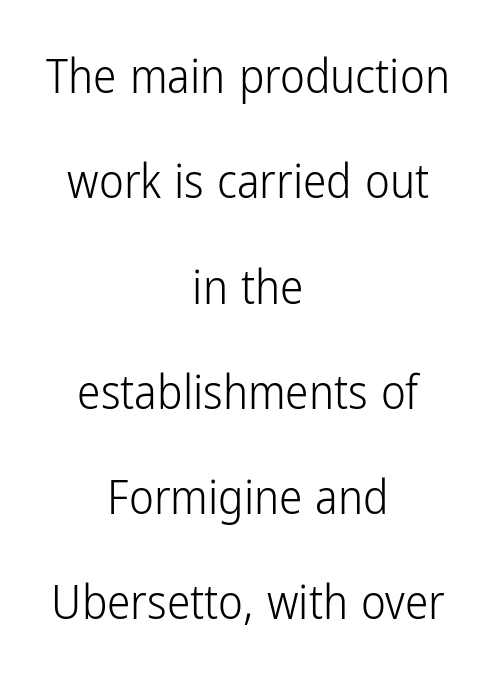
Reading down the block, each line starts at a different indent, mirrored at its end. Vertical stems look standard width or narrower in stroke. Has an underline been added? It has not. Character widths vary here, with narrow letters taking less room than wide ones.
